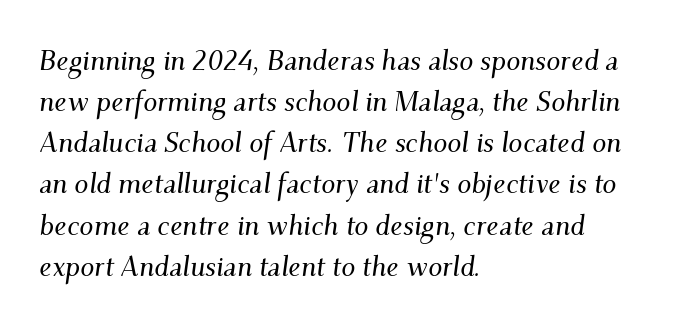
{"serif": "yes", "italic": "yes", "lean": "right", "slant_degrees": 9, "width": "normal", "stroke_contrast": "medium", "x_height": "small", "monospaced": "no", "underline": "no", "align": "left", "line_spacing": "normal", "line_spacing_ratio": 1.47, "letter_spacing": "normal", "letter_spacing_em": 0.0, "glyph_px": 28}
